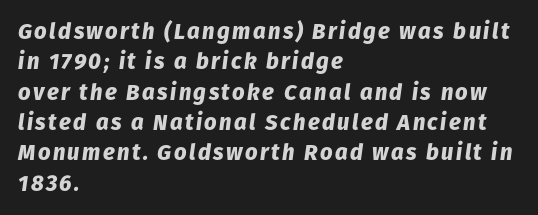
Q: Is the text bold? A: Yes.
Q: Is the text italic (slanted)? A: Yes, it leans right by about 8 degrees.
Q: Is the text underlined? A: No.
Q: How is the paragraph aligned? A: Left-aligned.
Q: Is the spacing between lines tight, normal or loose? A: Normal.
